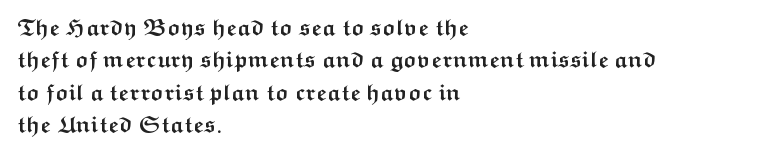
Q: Is the text bold? A: Yes.
Q: Is the text italic (slanted)? A: No, it is upright.
Q: Is the text underlined? A: No.
Q: How is the paragraph aligned? A: Left-aligned.
Q: Is the spacing between letters normal or unusually wide? A: Normal.
Q: Is the spacing between lines tight, normal or loose? A: Normal.
